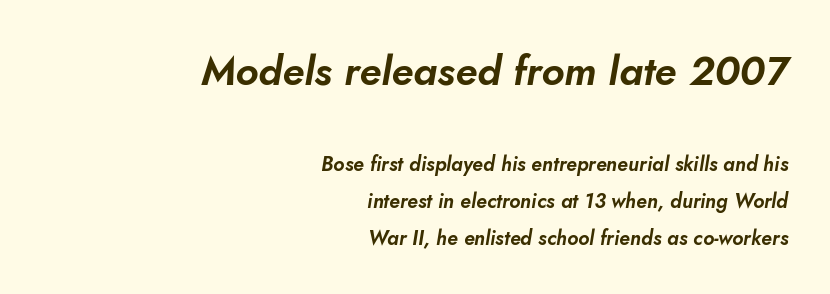
Q: Is the text italic (slanted)? A: Yes, it leans right by about 10 degrees.
Q: Is the text underlined? A: No.
Q: How is the paragraph aligned? A: Right-aligned.
Q: Is the spacing between letters normal or unusually wide? A: Normal.
Q: Which block of text is set in a larger size, the first (top) or the second (bottom)? A: The first (top) one.
Q: Width (condensed, normal, or wide)? A: Normal.
Q: Stroke contrast? A: Low.
Q: x-height? A: Small.
Q: Monospaced? A: No.
